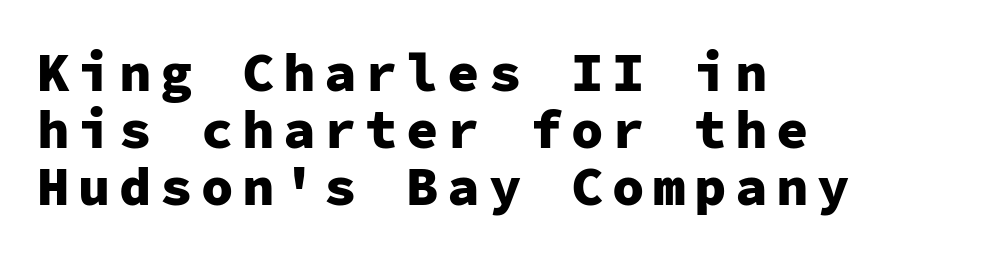
This block would grow much taller if given ordinary leading; it's compressed now. The typesetting leans heavy: a genuine bold. The paragraph shown leans on its left margin. Here the designer chose a console-style face with uniform glyph widths. A bare baseline throughout the passage.
